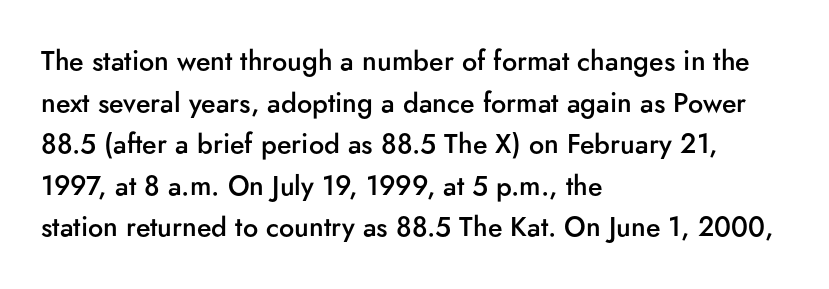
The image shows 27 px text type, upright; set left-aligned, normal line spacing (1.54x), normal letter spacing, not underlined.
